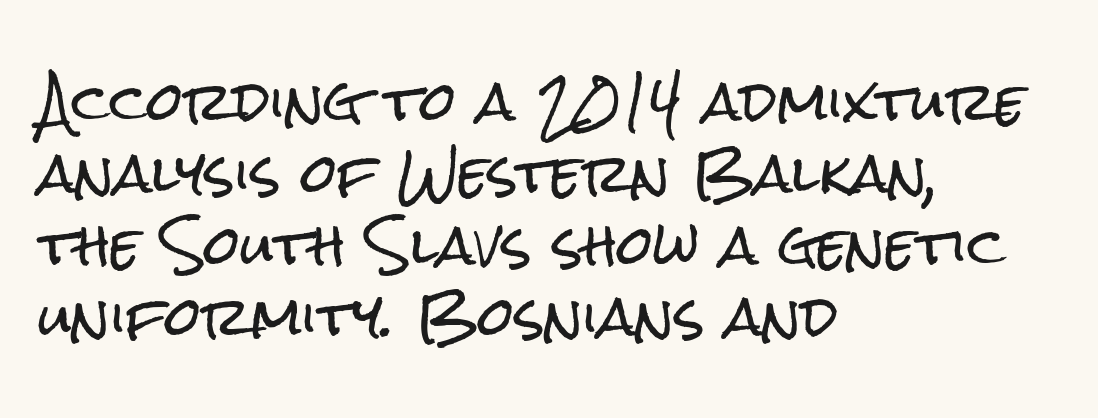
This rendering leaves character spacing at its baseline value. The rows are spaced the way most documents space them. All the whitespace from short lines collects on the right. Observe the absence of serifs on each vertical stroke in this sample. You could not count columns in this text — the font is proportionally spaced. Ascenders rise straight up at ninety degrees.
